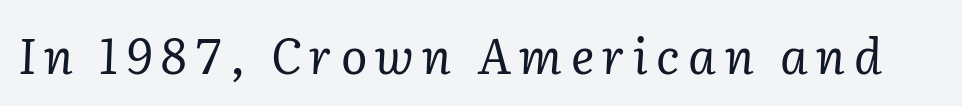
The image shows 49 px regular-weight serif type, italic (leaning right); set not underlined; low stroke contrast and a medium x-height.
